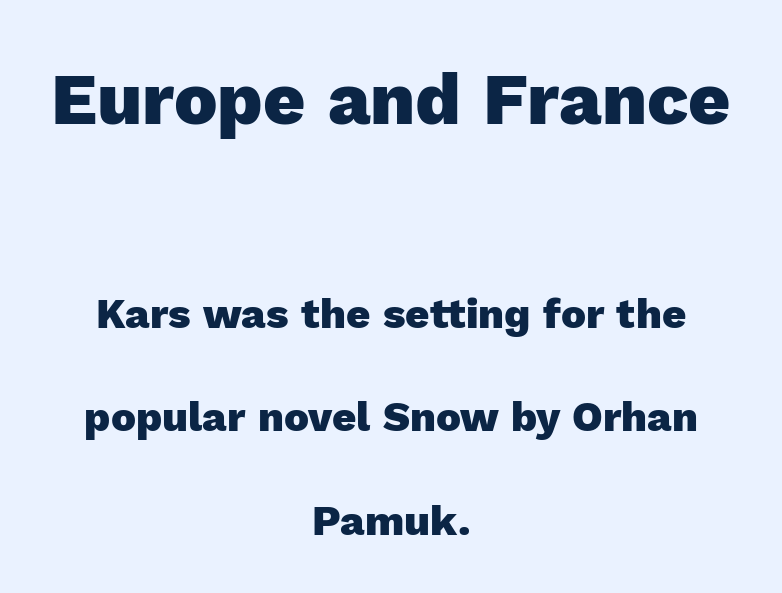
Examine the stroke ends and you'll find no serifs. Summary of weight: heavy, a full bold. In terms of leading, this rendering errs on the spacious side. You could not count columns in this text — the font is proportionally spaced. Compared with typical body copy, the letter spacing here is the same. Posture: straight, roman, zero tilt.
